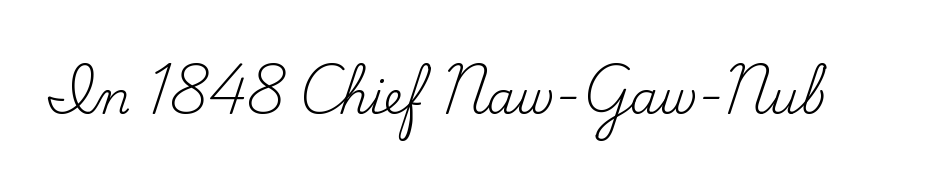
The image shows 45 px regular-weight serif type; set normal letter spacing, not underlined; low stroke contrast and a small x-height.
